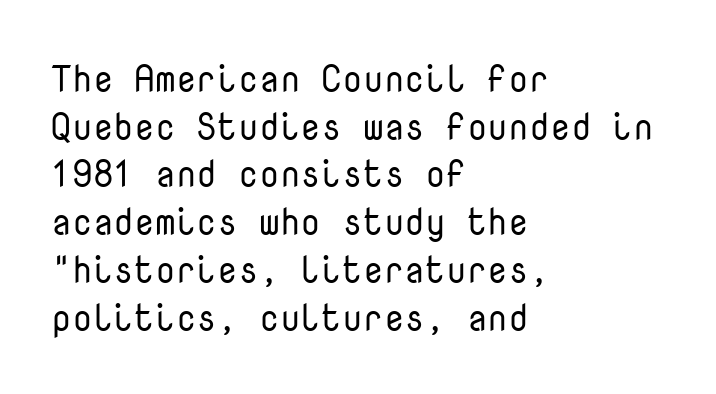
Stroke terminals: plain, sans-serif. Do the letters lean? They stand straight. The letterforms sit at book weight or below. The type is set solid horizontally, with unmodified tracking. The rows are spaced the way most documents space them.
